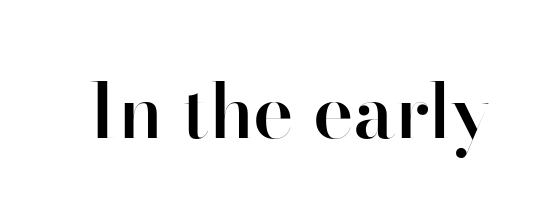
{"serif": "no", "italic": "no", "bold": "semi", "weight": "semibold", "width": "normal", "stroke_contrast": "high", "x_height": "small", "monospaced": "no", "underline": "no", "letter_spacing": "normal", "letter_spacing_em": 0.0, "glyph_px": 76}
